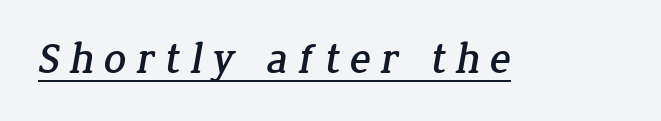
Q: Is the typeface a serif or a sans-serif typeface? A: Serif.
Q: Is the text underlined? A: Yes.
Q: Is the spacing between letters normal or unusually wide? A: Unusually wide.
Q: Width (condensed, normal, or wide)? A: Normal.
Q: Stroke contrast? A: Low.
Q: x-height? A: Medium.
Q: Monospaced? A: No.
